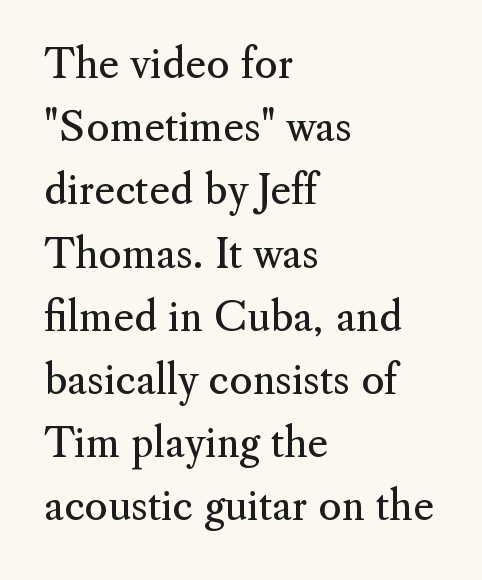
The image shows 40 px regular-weight serif type, upright; set left-aligned, normal line spacing (1.58x), normal letter spacing, not underlined; medium stroke contrast and a small x-height.
